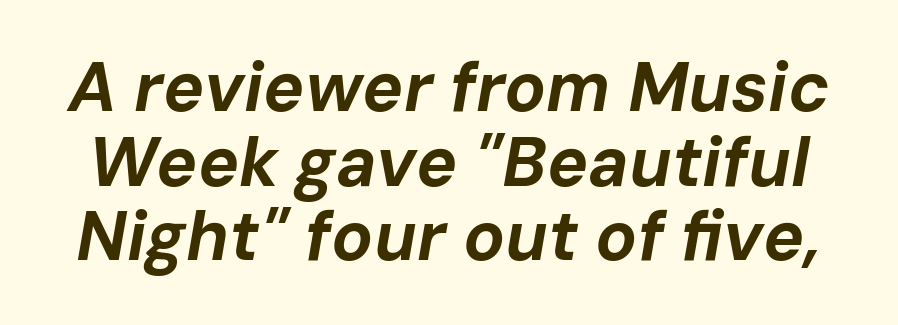
The image shows 69 px bold type, italic (leaning right); set tight line spacing (1.08x), normal letter spacing, not underlined; low stroke contrast and a medium x-height.
